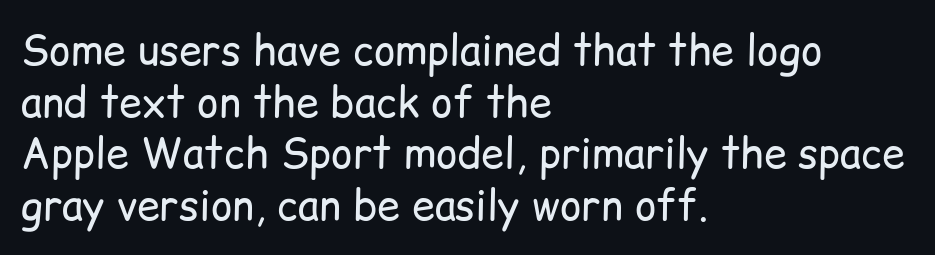
{"serif": "no", "italic": "no", "bold": "no", "weight": "regular", "width": "normal", "stroke_contrast": "low", "x_height": "medium", "monospaced": "no", "underline": "no", "align": "left", "line_spacing": "normal", "line_spacing_ratio": 1.26, "letter_spacing": "normal", "letter_spacing_em": 0.0, "glyph_px": 41}
